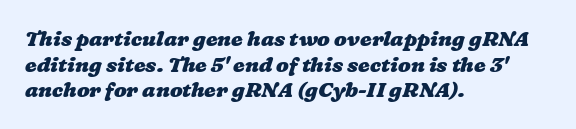
Does extra space separate the letters? No, they use regular spacing. The rendering anchors every line to the left-hand side. The baseline area is clear. Heavy-handed strokes throughout: this text is bold.
